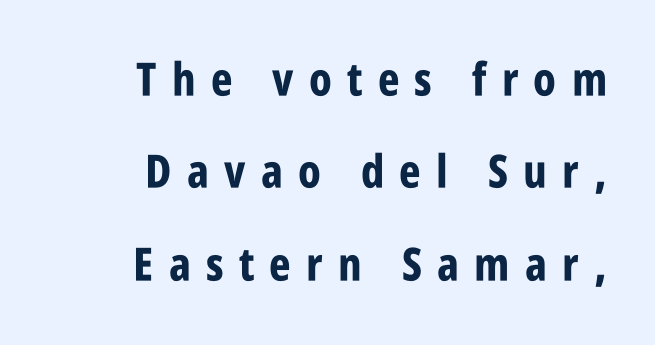
The image shows 46 px bold, condensed sans-serif type, upright; set right-aligned, loose line spacing (2.01x), unusually wide letter spacing (+0.33 em), not underlined; low stroke contrast and a large x-height.
